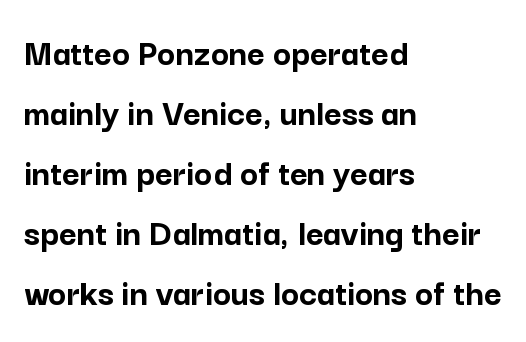
The image shows 38 px semibold sans-serif type, upright; set left-aligned, normal line spacing (1.58x), normal letter spacing, not underlined; low stroke contrast and a medium x-height.
